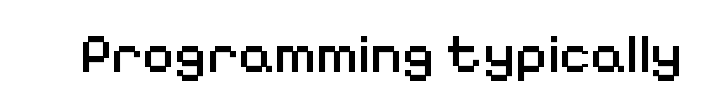
Underlining? Definitely not there. Examine the stroke ends and you'll find no serifs. Characters follow at the spacing the type designer built in. Typographic density is moderately raised because the face is semibold. Ascenders rise straight up at ninety degrees.
